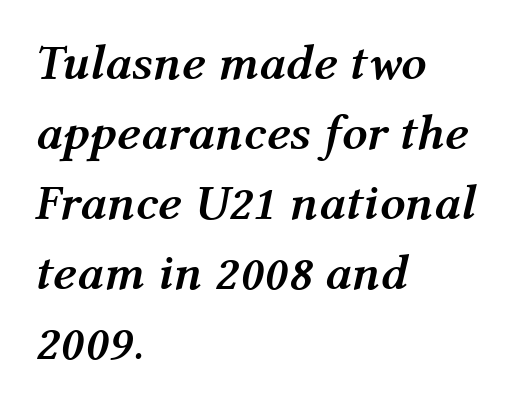
{"italic": "yes", "lean": "right", "slant_degrees": 12, "bold": "yes", "weight": "semibold", "width": "normal", "stroke_contrast": "medium", "x_height": "medium", "monospaced": "no", "underline": "no", "align": "left", "line_spacing": "normal", "line_spacing_ratio": 1.4, "letter_spacing": "normal", "letter_spacing_em": 0.0, "glyph_px": 50}
